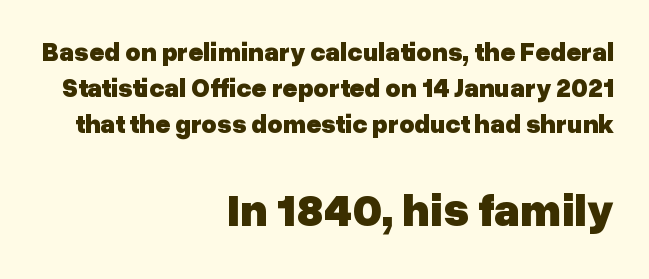
No feet cap the strokes, marking this as sans-serif type. The glyphs are unaccompanied by any horizontal stroke below them. Proportional: the letters do not fall into vertical columns. The face used here is rendered with its standard letterfit. Layout note: lines flush right.
